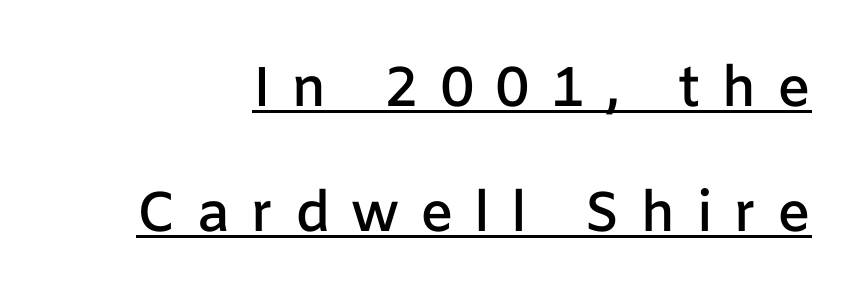
Q: Is the text bold? A: Semi-bold.
Q: Is the text italic (slanted)? A: No, it is upright.
Q: Is the typeface a serif or a sans-serif typeface? A: Sans-serif.
Q: Is the text underlined? A: Yes.
Q: Is the spacing between letters normal or unusually wide? A: Unusually wide.
Q: Is the spacing between lines tight, normal or loose? A: Loose.
Q: Width (condensed, normal, or wide)? A: Normal.
Q: Stroke contrast? A: Low.
Q: x-height? A: Medium.
Q: Monospaced? A: No.
